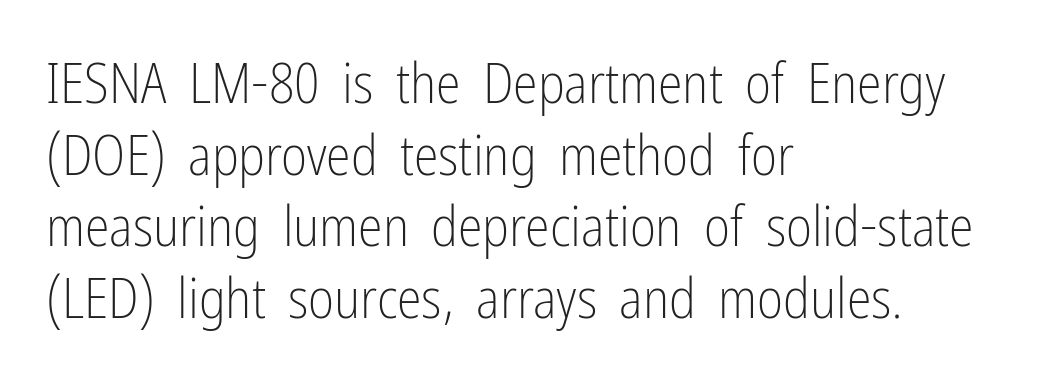
{"serif": "no", "italic": "no", "bold": "no", "weight": "light", "width": "condensed", "stroke_contrast": "low", "x_height": "medium", "monospaced": "no", "underline": "no", "align": "left", "line_spacing": "normal", "line_spacing_ratio": 1.28, "letter_spacing": "normal", "letter_spacing_em": 0.0, "glyph_px": 56}
